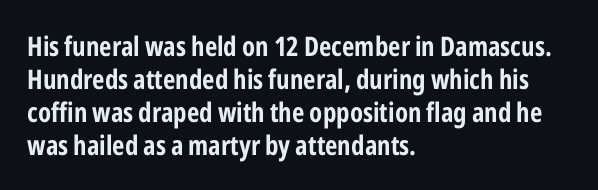
Q: Is the text italic (slanted)? A: No, it is upright.
Q: Is the text underlined? A: No.
Q: How is the paragraph aligned? A: Left-aligned.
Q: Is the spacing between letters normal or unusually wide? A: Normal.
